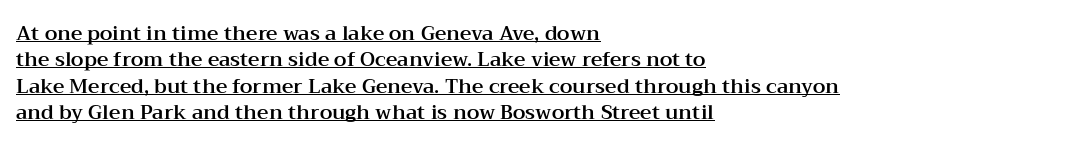
Q: Is the text italic (slanted)? A: No, it is upright.
Q: Is the text underlined? A: Yes.
Q: How is the paragraph aligned? A: Left-aligned.
Q: Is the spacing between letters normal or unusually wide? A: Normal.
Q: Is the spacing between lines tight, normal or loose? A: Normal.
